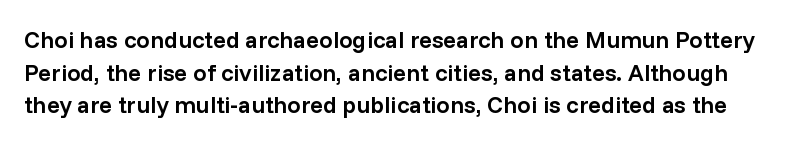
{"italic": "no", "bold": "semi", "underline": "no", "line_spacing": "normal", "line_spacing_ratio": 1.36, "letter_spacing": "normal", "letter_spacing_em": 0.0, "glyph_px": 24}
